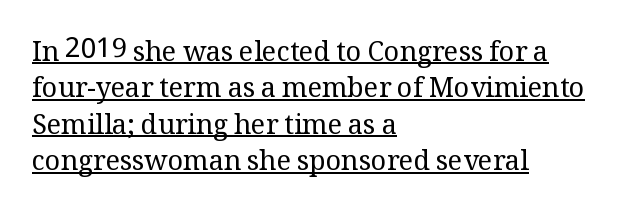
Unbolded letterforms with no extra heft. Words appear dense and cohesive because spacing is normal. Each line of the rendering has a horizontal stroke beneath the glyphs. Style check: upright. How would I describe the line gaps? Plain and ordinary. These lines stack with their left ends in a neat column.
